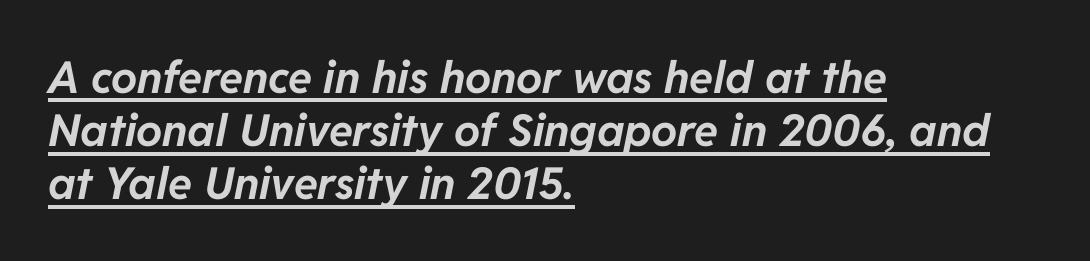
Q: Is the text bold? A: Yes.
Q: Is the text italic (slanted)? A: Yes, it leans right by about 11 degrees.
Q: Is the text underlined? A: Yes.
Q: How is the paragraph aligned? A: Left-aligned.
Q: Is the spacing between letters normal or unusually wide? A: Normal.
Q: Width (condensed, normal, or wide)? A: Normal.
Q: Stroke contrast? A: Low.
Q: x-height? A: Medium.
Q: Monospaced? A: No.
